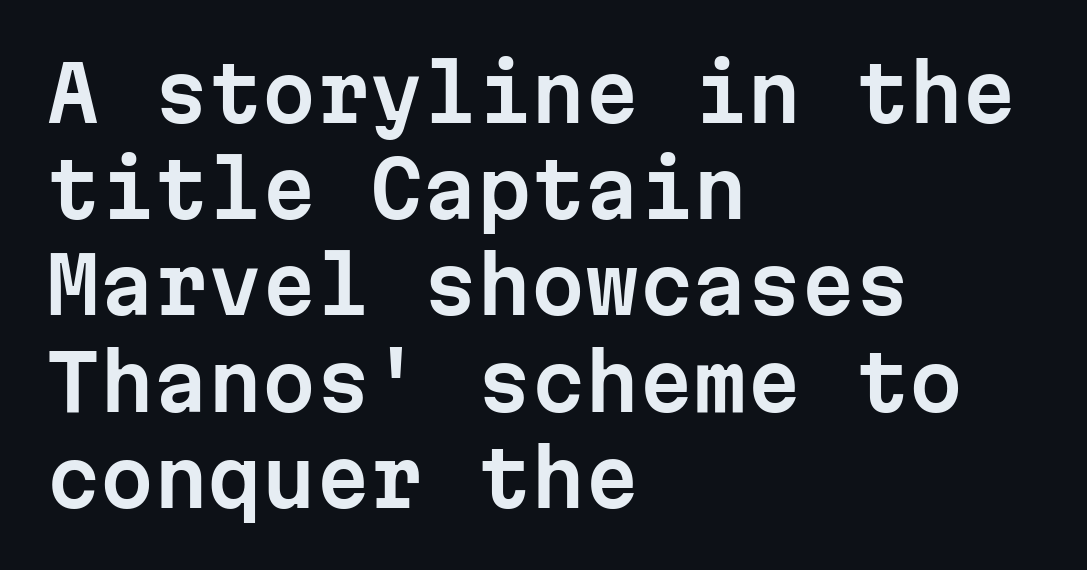
Q: Is the text italic (slanted)? A: No, it is upright.
Q: Is the typeface a serif or a sans-serif typeface? A: Sans-serif.
Q: Is the text underlined? A: No.
Q: How is the paragraph aligned? A: Left-aligned.
Q: Is the spacing between letters normal or unusually wide? A: Normal.
Q: Is the spacing between lines tight, normal or loose? A: Normal.
Q: Width (condensed, normal, or wide)? A: Normal.
Q: Stroke contrast? A: Low.
Q: x-height? A: Medium.
Q: Monospaced? A: Yes.
